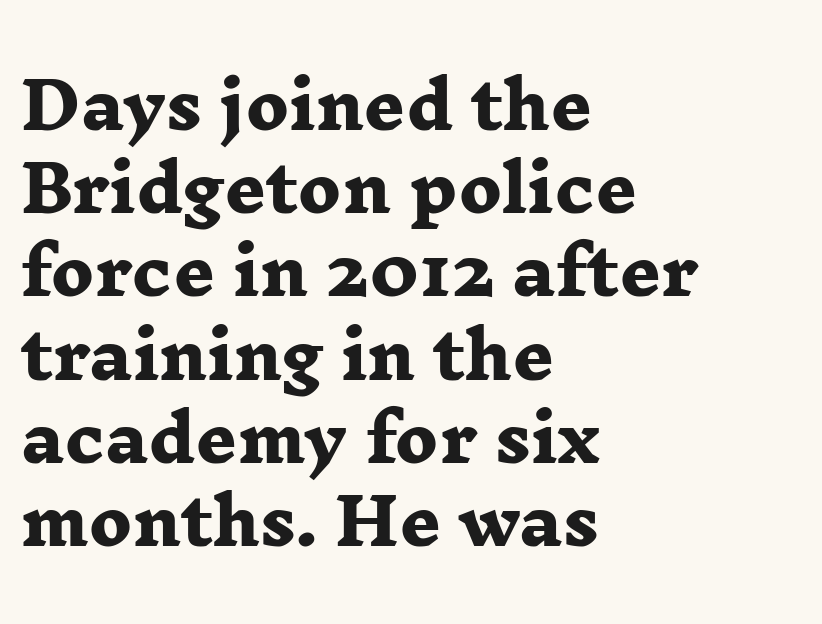
The image shows 64 px heavy, wide serif type; set left-aligned, normal line spacing (1.3x), normal letter spacing, not underlined; low stroke contrast and a medium x-height.
